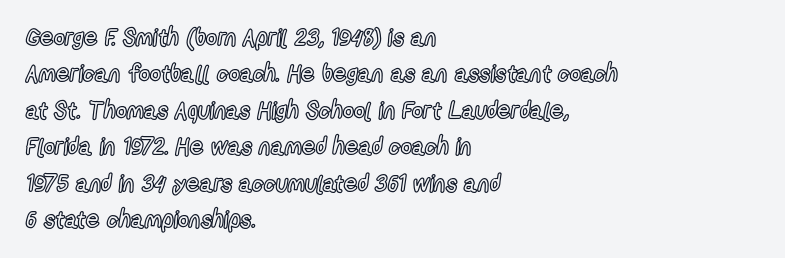
Q: Is the text italic (slanted)? A: Yes.
Q: Is the text underlined? A: No.
Q: How is the paragraph aligned? A: Left-aligned.
Q: Is the spacing between letters normal or unusually wide? A: Normal.
Q: Is the spacing between lines tight, normal or loose? A: Normal.
